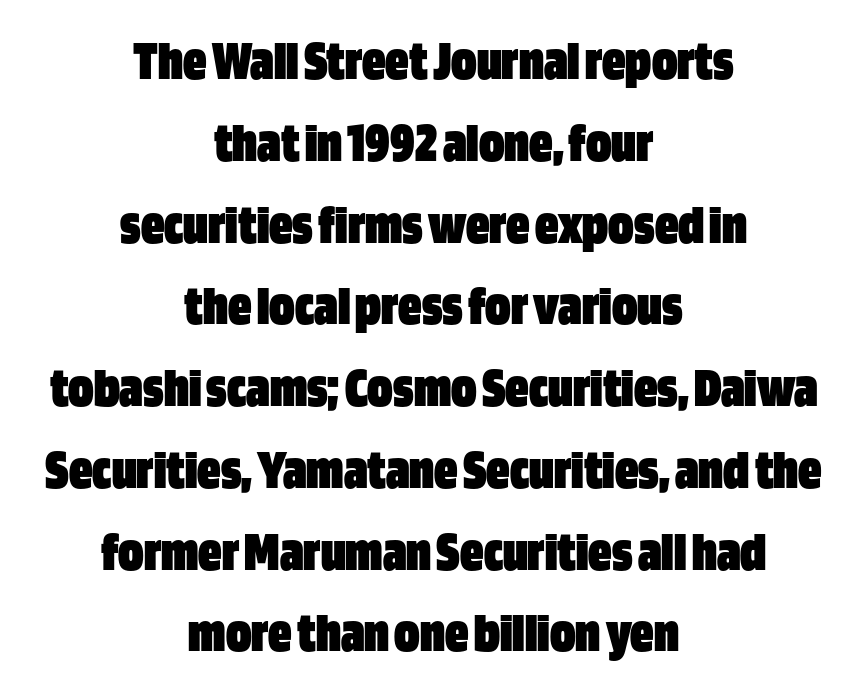
{"serif": "no", "italic": "no", "bold": "yes", "weight": "heavy", "width": "condensed", "stroke_contrast": "low", "x_height": "large", "monospaced": "no", "underline": "no", "align": "center", "line_spacing": "normal", "line_spacing_ratio": 1.41, "letter_spacing": "normal", "letter_spacing_em": 0.0, "glyph_px": 58}
